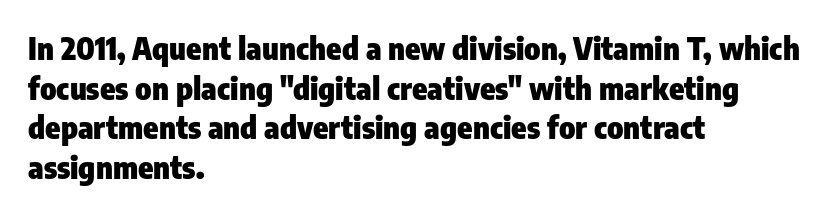
The image shows 31 px heavy, condensed sans-serif type, upright; set left-aligned, normal line spacing (1.28x), normal letter spacing, not underlined; low stroke contrast and a medium x-height.
